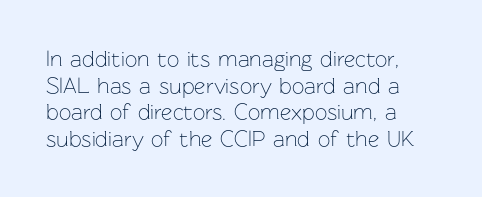
Q: Is the text bold? A: No.
Q: Is the text italic (slanted)? A: No, it is upright.
Q: Is the text underlined? A: No.
Q: How is the paragraph aligned? A: Left-aligned.
Q: Is the spacing between letters normal or unusually wide? A: Normal.
